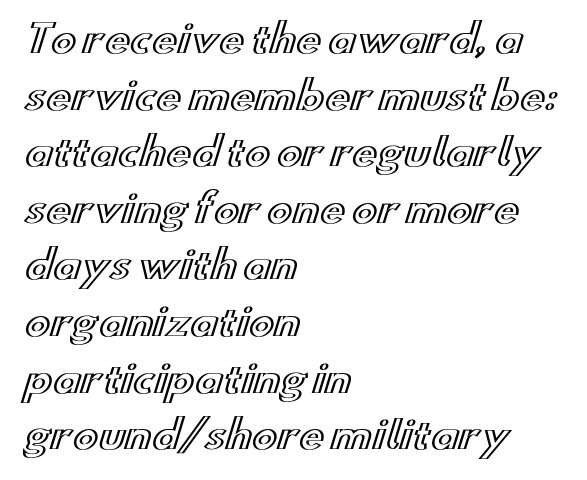
Baseline-to-baseline distance is the conventional proportion of letter height. Check the space under the baseline: it is left empty. These lines stack with their left ends in a neat column. Nobody touched the tracking dial on this one. Each letter keeps its own natural width here, so spacing adapts to shape.
